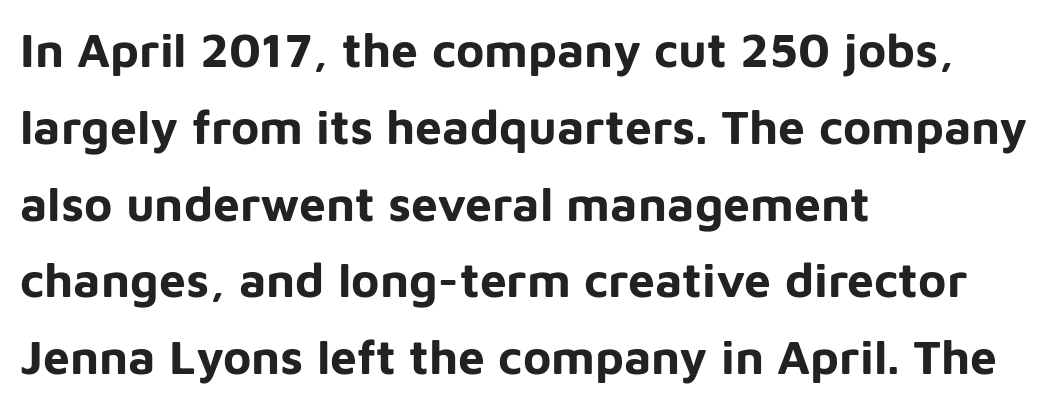
Students, this is bold: see how much ink each stroke carries. Line beginnings align vertically; line endings do not. This sample has the flowing, uneven cadence of proportional lettering. How are the letters spaced? Ordinarily, with no added tracking. Vertically, the passage feels balanced, rows spaced as you'd expect. The rendering shows plain stroke endings on the letterforms — a sans-serif design.
